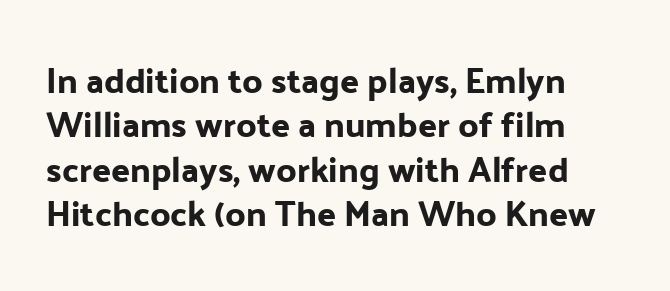
{"serif": "no", "italic": "no", "width": "normal", "stroke_contrast": "low", "x_height": "medium", "monospaced": "no", "underline": "no", "align": "left", "line_spacing": "normal", "line_spacing_ratio": 1.27, "letter_spacing": "normal", "letter_spacing_em": 0.0, "glyph_px": 35}
